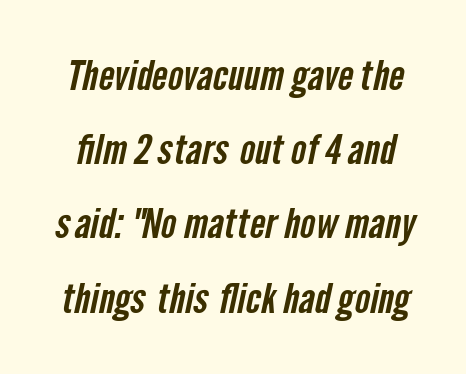
Character widths vary here, with narrow letters taking less room than wide ones. Look at the bottom of the vertical strokes: they stop flat, with no serifs. Between one letter and the next there's only the usual sliver of space. Bare-footed words on every line.
